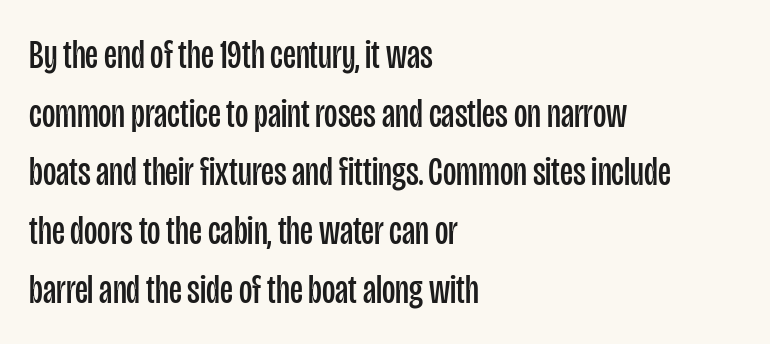
Stem width sits at or under what a default text font uses. The letters stand upright; this is a roman face. The block of text has a typical density, with ordinary space between rows. Horizontal alignment here is leftward, the default for most running prose.
